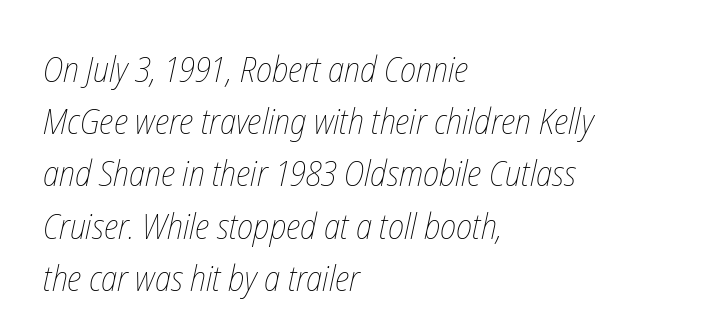
Compared with a typical body face, this is equally light or lighter still. The specimen omits any rule beneath the text block's lines. Look at the tracking — it's just the regular setting, nothing added. Think of a printed novel: that variable character pitch is what you see here. Where is the straight margin? On the left. Interline gaps are of average width in this sample.
